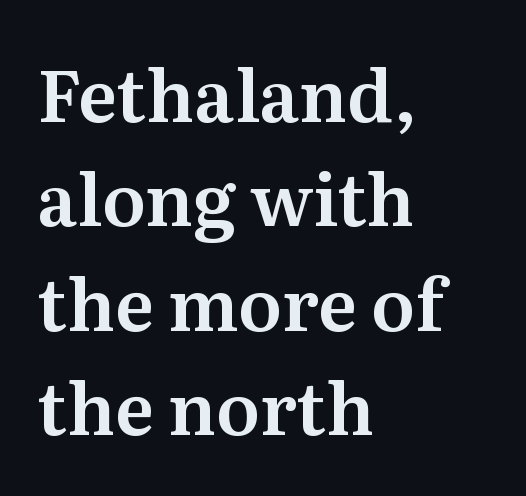
Q: Is the text italic (slanted)? A: No, it is upright.
Q: Is the typeface a serif or a sans-serif typeface? A: Serif.
Q: Is the text underlined? A: No.
Q: How is the paragraph aligned? A: Left-aligned.
Q: Is the spacing between letters normal or unusually wide? A: Normal.
Q: Is the spacing between lines tight, normal or loose? A: Normal.
Q: Width (condensed, normal, or wide)? A: Normal.
Q: Stroke contrast? A: Medium.
Q: x-height? A: Medium.
Q: Monospaced? A: No.
